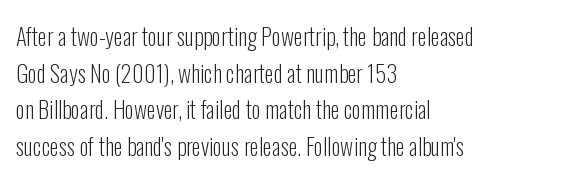
The image shows 23 px text type, upright; set left-aligned, normal line spacing (1.59x), normal letter spacing, not underlined.
